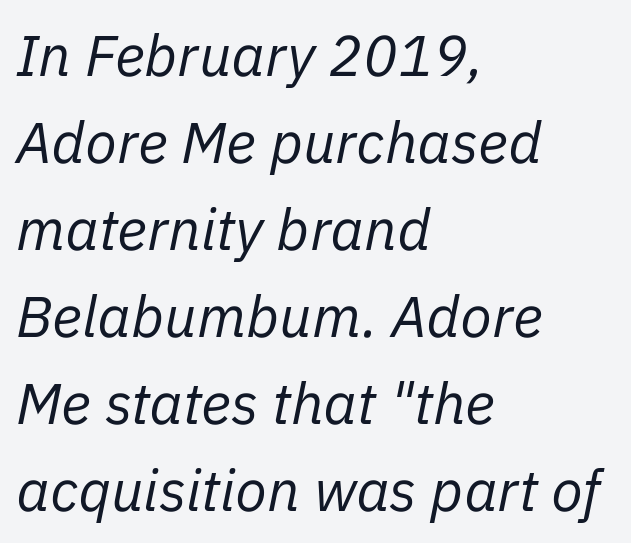
Q: Is the text bold? A: No.
Q: Is the text italic (slanted)? A: Yes, it leans right by about 11 degrees.
Q: Is the text underlined? A: No.
Q: How is the paragraph aligned? A: Left-aligned.
Q: Is the spacing between letters normal or unusually wide? A: Normal.
Q: Is the spacing between lines tight, normal or loose? A: Normal.
Q: Width (condensed, normal, or wide)? A: Normal.
Q: Stroke contrast? A: Low.
Q: x-height? A: Medium.
Q: Monospaced? A: No.
